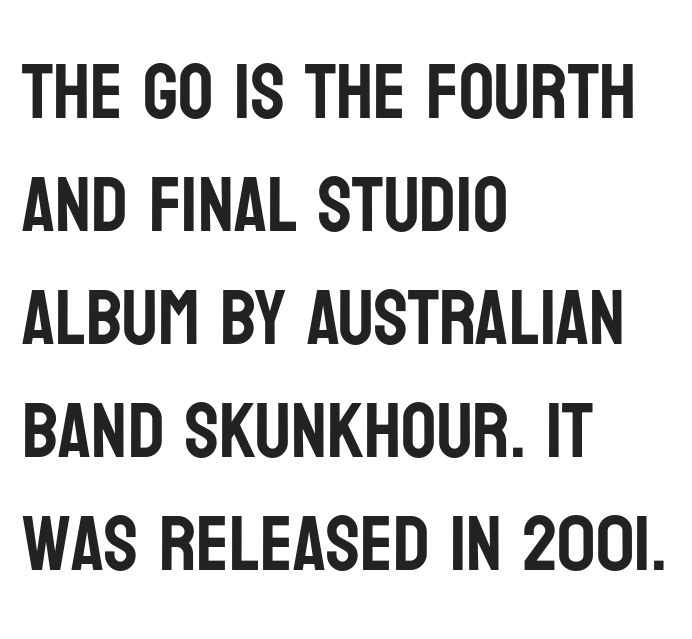
The image shows 78 px condensed sans-serif type, upright; set left-aligned, normal line spacing (1.45x), normal letter spacing, not underlined; low stroke contrast and a large x-height.
